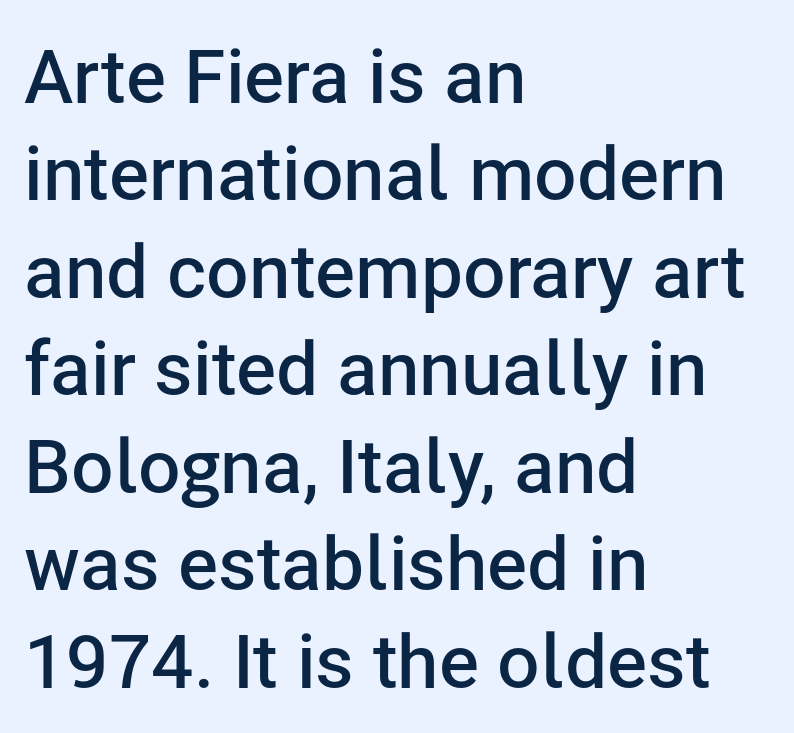
Q: Is the text bold? A: Semi-bold.
Q: Is the text italic (slanted)? A: No, it is upright.
Q: Is the typeface a serif or a sans-serif typeface? A: Sans-serif.
Q: Is the text underlined? A: No.
Q: How is the paragraph aligned? A: Left-aligned.
Q: Is the spacing between letters normal or unusually wide? A: Normal.
Q: Is the spacing between lines tight, normal or loose? A: Normal.
Q: Width (condensed, normal, or wide)? A: Normal.
Q: Stroke contrast? A: Low.
Q: x-height? A: Medium.
Q: Monospaced? A: No.
